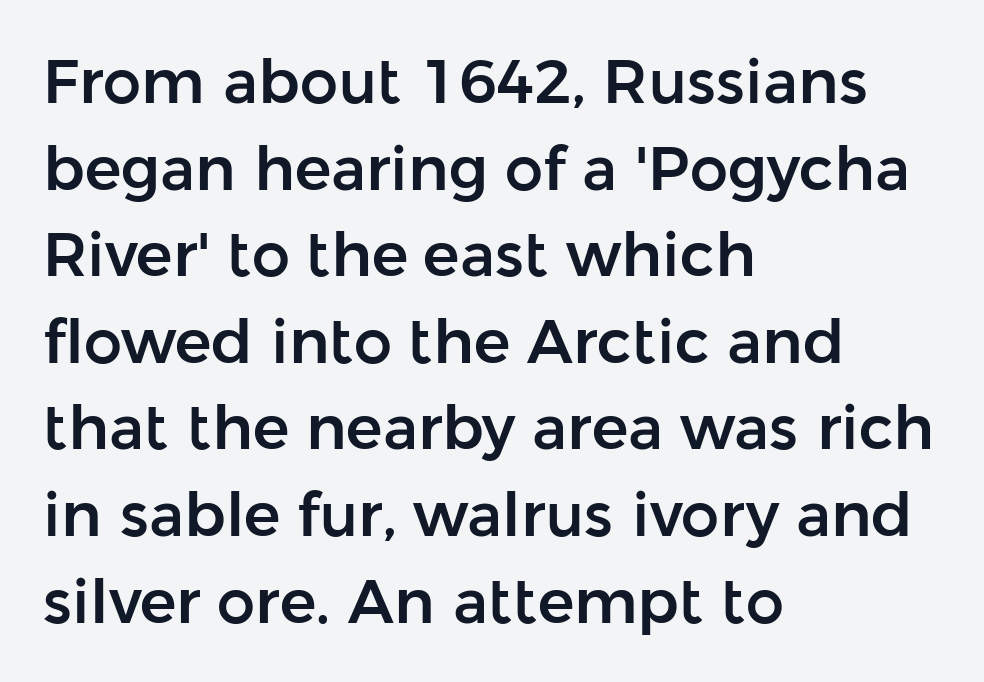
In terms of posture, this sample is upright. The compositor pushed each line to the left boundary. Each letter keeps its own natural width here, so spacing adapts to shape. These lines are composed in type without serifs.
